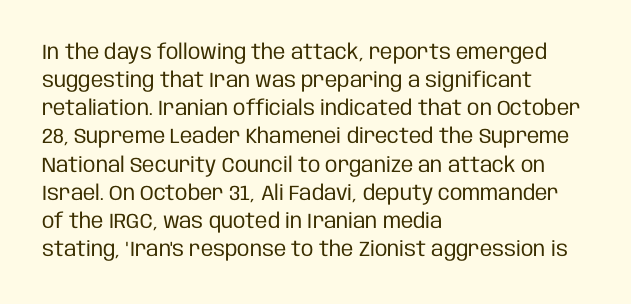
{"italic": "no", "bold": "no", "underline": "no", "align": "left", "line_spacing": "normal", "line_spacing_ratio": 1.34, "letter_spacing": "normal", "letter_spacing_em": 0.0, "glyph_px": 21}
